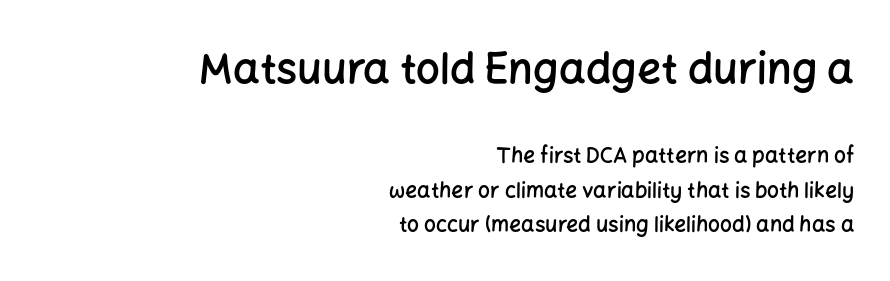
{"serif": "no", "italic": "no", "bold": "semi", "weight": "semibold", "width": "normal", "stroke_contrast": "low", "x_height": "medium", "monospaced": "no", "underline": "no", "align": "right", "line_spacing": "normal", "line_spacing_ratio": 1.65, "letter_spacing": "normal", "letter_spacing_em": 0.0, "larger_block": "first", "size_ratio": 2.0, "glyph_px": 42}
